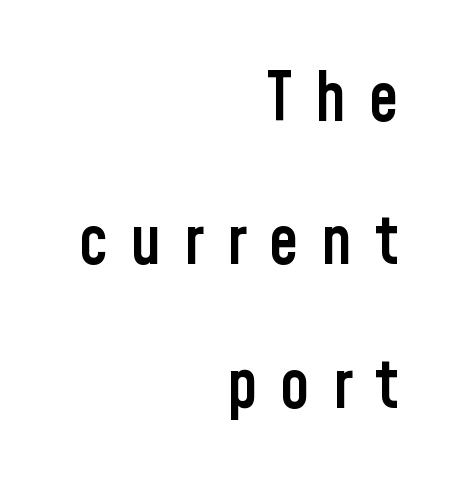
The image shows 67 px semibold, condensed sans-serif type, upright; set right-aligned, loose line spacing (2.14x), unusually wide letter spacing (+0.34 em), not underlined; low stroke contrast and a medium x-height.
